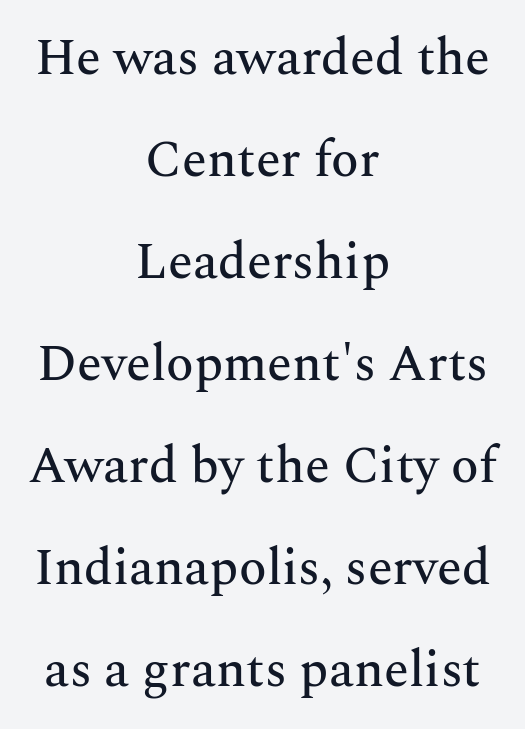
{"serif": "yes", "italic": "no", "width": "normal", "stroke_contrast": "medium", "x_height": "medium", "monospaced": "no", "underline": "no", "align": "center", "line_spacing": "loose", "line_spacing_ratio": 2.0, "letter_spacing": "normal", "letter_spacing_em": 0.0, "glyph_px": 51}
